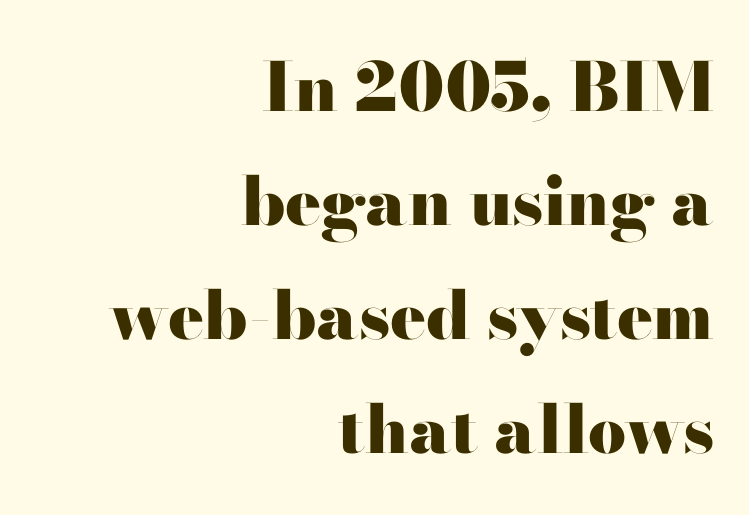
Q: Is the text bold? A: Yes.
Q: Is the text italic (slanted)? A: No, it is upright.
Q: Is the typeface a serif or a sans-serif typeface? A: Serif.
Q: Is the text underlined? A: No.
Q: How is the paragraph aligned? A: Right-aligned.
Q: Is the spacing between letters normal or unusually wide? A: Normal.
Q: Is the spacing between lines tight, normal or loose? A: Normal.
Q: Width (condensed, normal, or wide)? A: Wide.
Q: Stroke contrast? A: High.
Q: x-height? A: Small.
Q: Monospaced? A: No.
